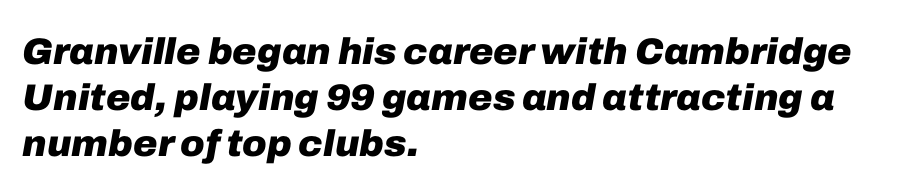
The image shows 37 px heavy type, italic (leaning right); set left-aligned, line spacing 1.24x, normal letter spacing, not underlined; low stroke contrast and a medium x-height.
